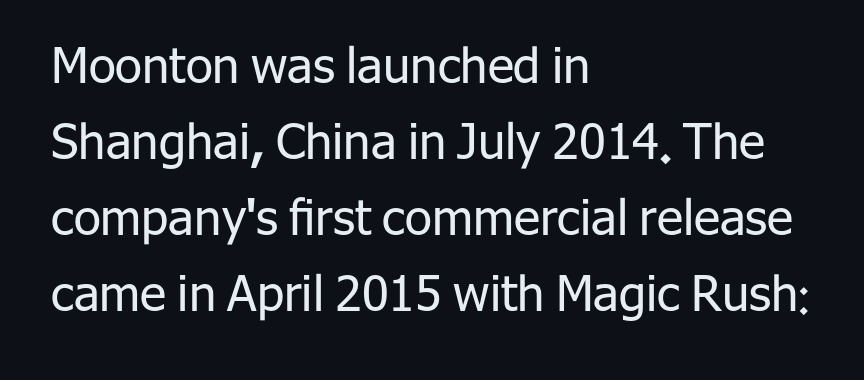
Q: Is the text bold? A: No.
Q: Is the text italic (slanted)? A: No, it is upright.
Q: Is the typeface a serif or a sans-serif typeface? A: Sans-serif.
Q: Is the text underlined? A: No.
Q: How is the paragraph aligned? A: Left-aligned.
Q: Is the spacing between letters normal or unusually wide? A: Normal.
Q: Is the spacing between lines tight, normal or loose? A: Normal.
Q: Width (condensed, normal, or wide)? A: Normal.
Q: Stroke contrast? A: Low.
Q: x-height? A: Medium.
Q: Monospaced? A: No.
